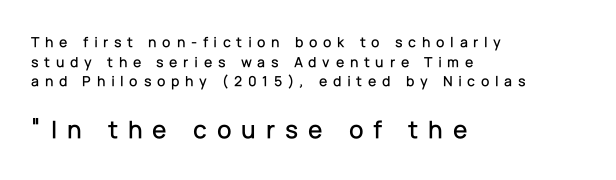
The image shows 26 px text type, upright; set left-aligned, normal line spacing (1.31x), unusually wide letter spacing (+0.38 em), not underlined; the second (bottom) block is 1.73x larger.
